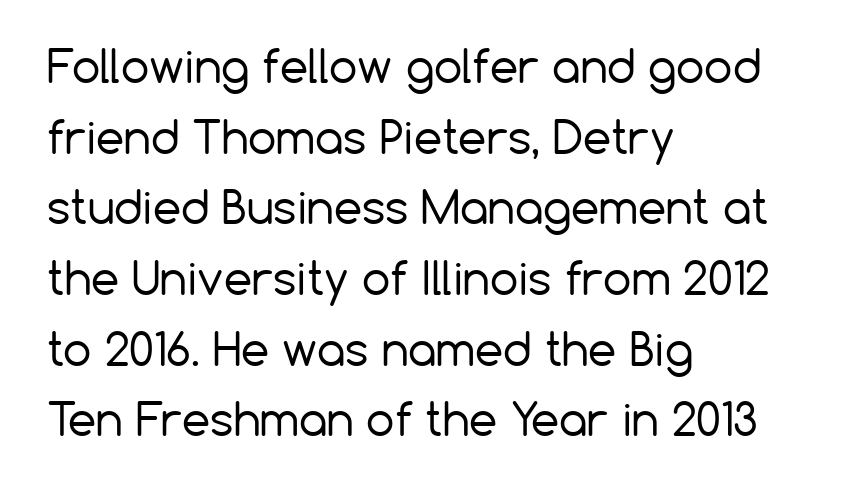
The image shows 45 px regular-weight sans-serif type, upright; set left-aligned, normal line spacing (1.57x), normal letter spacing, not underlined; low stroke contrast and a medium x-height.
